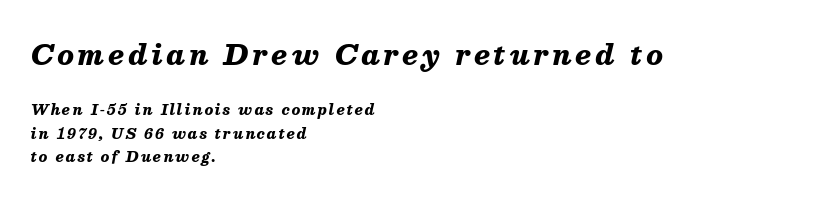
This sample is left-justified, so line endings fall wherever the words run out. The passage shown leans; its letterforms are oblique. Interline gaps are of average width in this sample. The typesetting leans heavy: a genuine bold.
